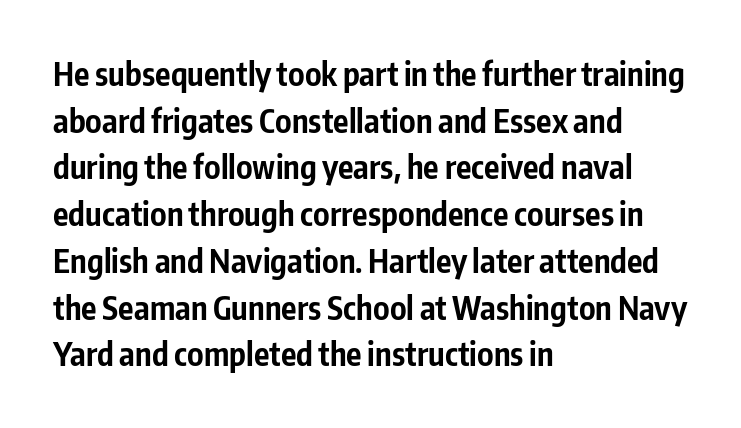
{"serif": "no", "italic": "no", "bold": "yes", "weight": "bold", "width": "condensed", "stroke_contrast": "low", "x_height": "medium", "monospaced": "no", "underline": "no", "align": "left", "line_spacing": "normal", "line_spacing_ratio": 1.46, "letter_spacing": "normal", "letter_spacing_em": 0.0, "glyph_px": 32}
